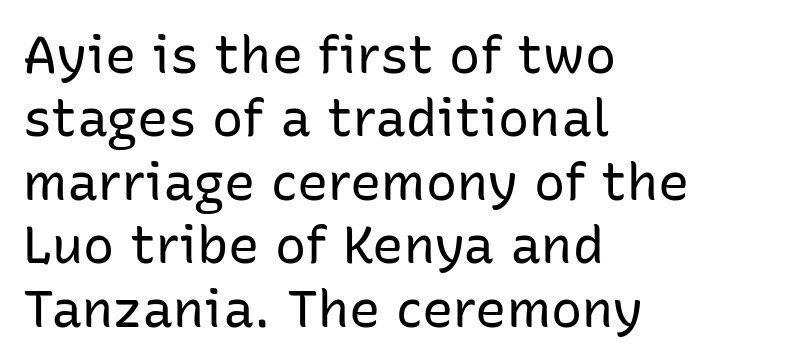
Q: Is the text bold? A: No.
Q: Is the text italic (slanted)? A: No, it is upright.
Q: Is the typeface a serif or a sans-serif typeface? A: Sans-serif.
Q: Is the text underlined? A: No.
Q: How is the paragraph aligned? A: Left-aligned.
Q: Is the spacing between letters normal or unusually wide? A: Normal.
Q: Width (condensed, normal, or wide)? A: Normal.
Q: Stroke contrast? A: Low.
Q: x-height? A: Medium.
Q: Monospaced? A: No.
